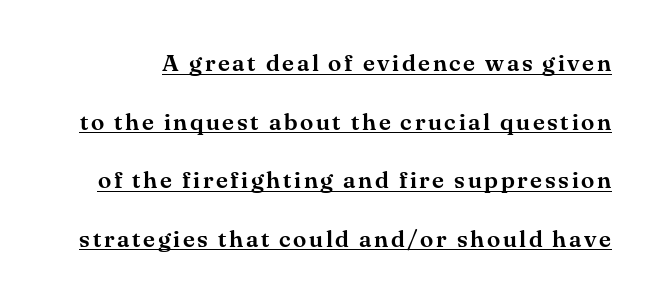
Compared with typical paragraphs, the rows here are farther apart. These lines were composed using upright roman letters. A baseline rule has been typeset under these characters.
